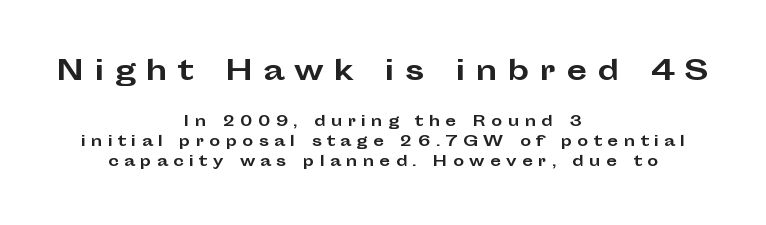
The image shows 27 px bold type, upright; set centered, normal line spacing (1.42x), unusually wide letter spacing (+0.38 em), not underlined; the first (top) block is 1.93x larger.
